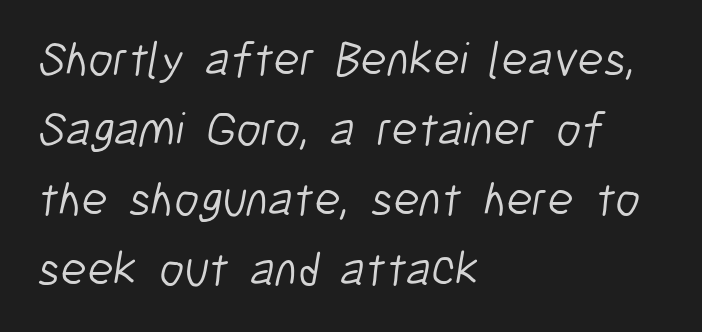
The image shows 48 px light, condensed sans-serif type; set left-aligned, normal line spacing (1.46x), normal letter spacing, not underlined; low stroke contrast and a medium x-height.
